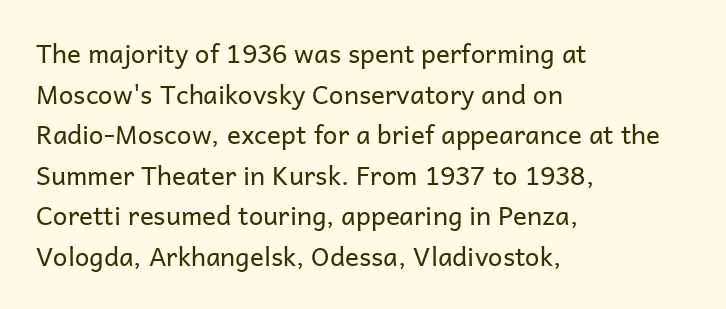
The zone under the glyphs is completely vacant. Letters have the restrained weight of plain body copy at most. Line beginnings align vertically; line endings do not. The gaps between neighbouring characters are ordinary and unremarkable.
